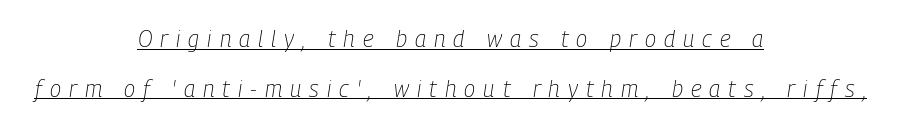
Q: Is the text bold? A: No.
Q: Is the text italic (slanted)? A: Yes, it leans right by about 9 degrees.
Q: Is the text underlined? A: Yes.
Q: How is the paragraph aligned? A: Centered.
Q: Is the spacing between letters normal or unusually wide? A: Unusually wide.
Q: Is the spacing between lines tight, normal or loose? A: Loose.
